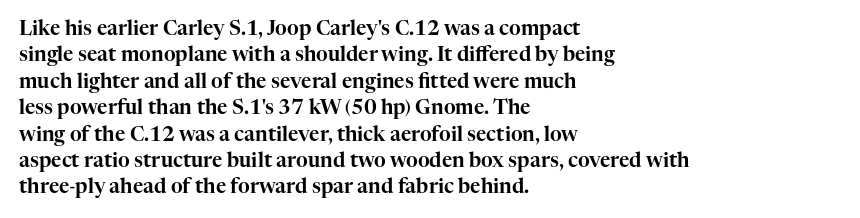
The image shows 20 px text type, upright; set left-aligned, normal line spacing (1.32x), normal letter spacing, not underlined.
